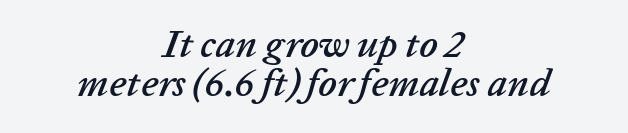
The image shows 39 px text type, italic (leaning right); set centered, tight line spacing (0.99x), normal letter spacing, not underlined; low stroke contrast and a medium x-height.
